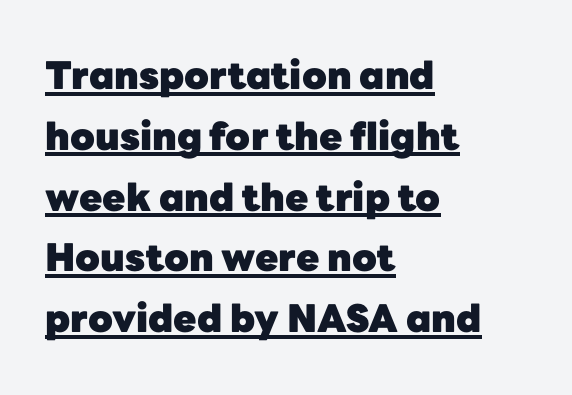
Q: Is the text bold? A: Yes.
Q: Is the text italic (slanted)? A: No, it is upright.
Q: Is the typeface a serif or a sans-serif typeface? A: Sans-serif.
Q: Is the text underlined? A: Yes.
Q: How is the paragraph aligned? A: Left-aligned.
Q: Is the spacing between letters normal or unusually wide? A: Normal.
Q: Is the spacing between lines tight, normal or loose? A: Normal.
Q: Width (condensed, normal, or wide)? A: Normal.
Q: Stroke contrast? A: Low.
Q: x-height? A: Medium.
Q: Monospaced? A: No.
